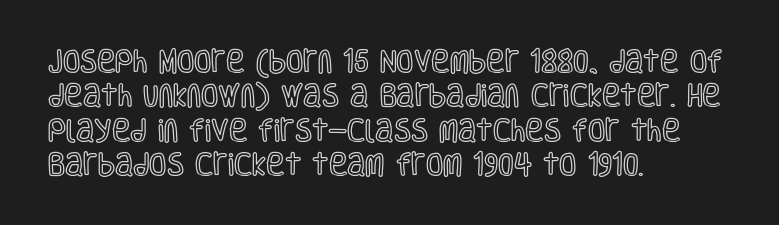
The image shows 25 px text type, upright; set left-aligned, normal line spacing (1.38x), normal letter spacing, not underlined.
